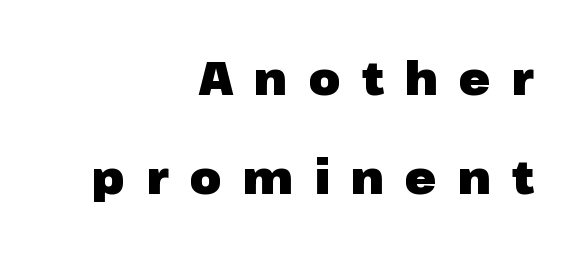
The image shows 46 px heavy sans-serif type, upright; set right-aligned, loose line spacing (2.16x), unusually wide letter spacing (+0.46 em), not underlined; low stroke contrast and a medium x-height.
